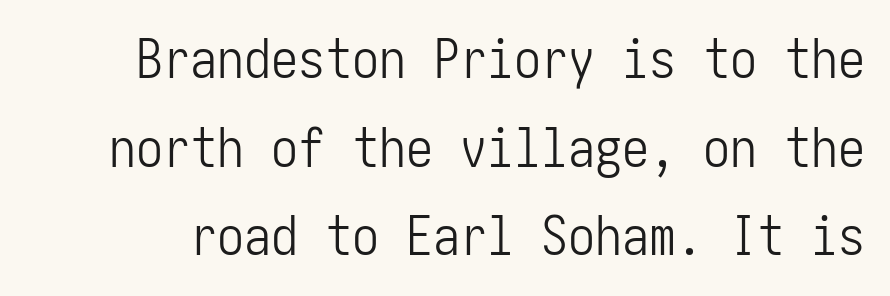
The image shows 54 px light, condensed sans-serif type, upright; set normal line spacing (1.64x), normal letter spacing, not underlined; low stroke contrast and a medium x-height.
